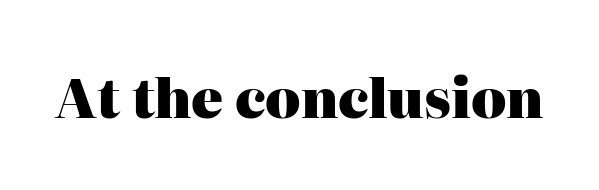
The image shows 53 px heavy serif type, upright; set normal letter spacing, not underlined; high stroke contrast and a medium x-height.
